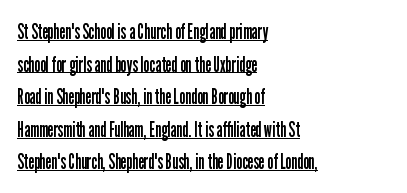
{"italic": "no", "bold": "no", "underline": "yes", "align": "left", "line_spacing": "normal", "line_spacing_ratio": 1.48, "letter_spacing": "normal", "letter_spacing_em": 0.0, "glyph_px": 22}
